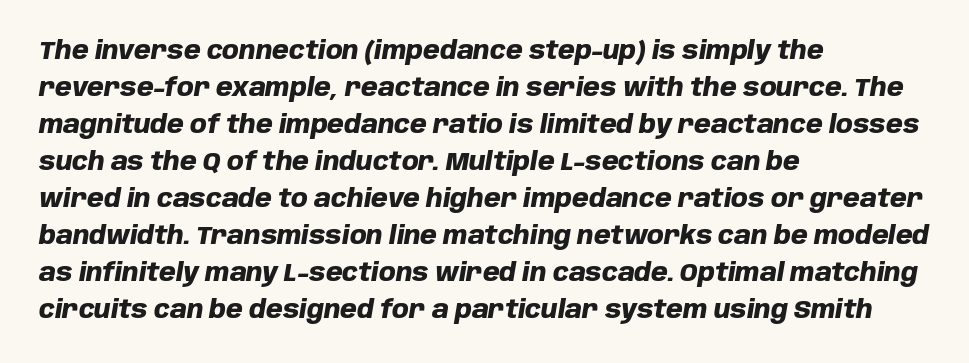
Strokes here are thick enough to call this a true bold. Descenders are the only things crossing below the line. The setting favours the left margin, as ordinary paragraphs usually do. Spacing between characters is what you'd get straight out of the box. Quick note: interline space is typical. Slant detected: the letters are inclined.
